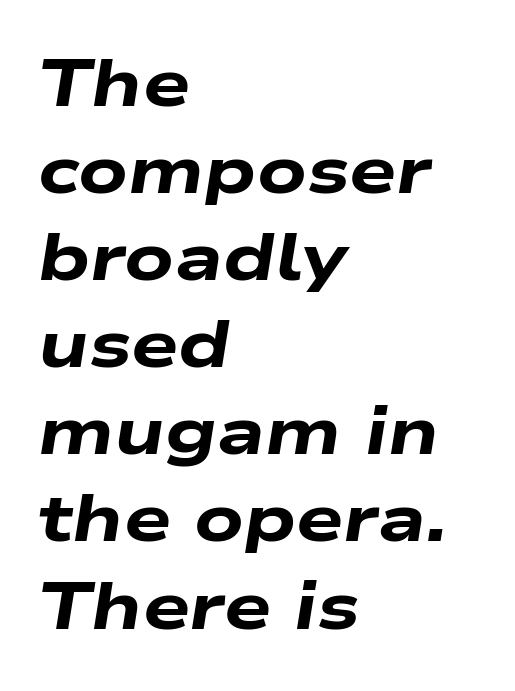
Heavy-handed strokes throughout: this text is bold. Baseline-to-baseline distance is the conventional proportion of letter height. The text carries the slant typical of an italic or oblique font. Alignment: flush left. The gaps between neighbouring characters are ordinary and unremarkable. Just letters on the line, the space beneath them empty.
